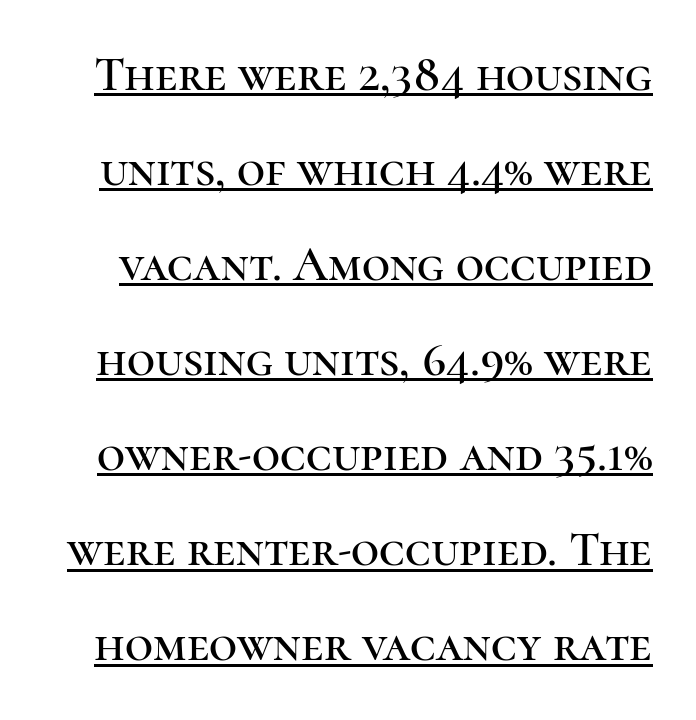
You can see a thin bar hugging the bottom of the glyphs. Do the characters align in a grid? No, the font is proportional. This sample uses a serif face. The specimen reads as upright at a glance. Standard letterfit; no display-style spreading of the glyphs.
